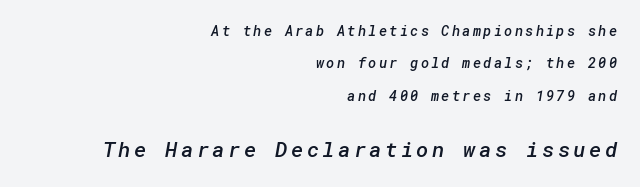
The image shows 21 px text type; set right-aligned, loose line spacing (2.32x), not underlined; the second (bottom) block is 1.5x larger.
